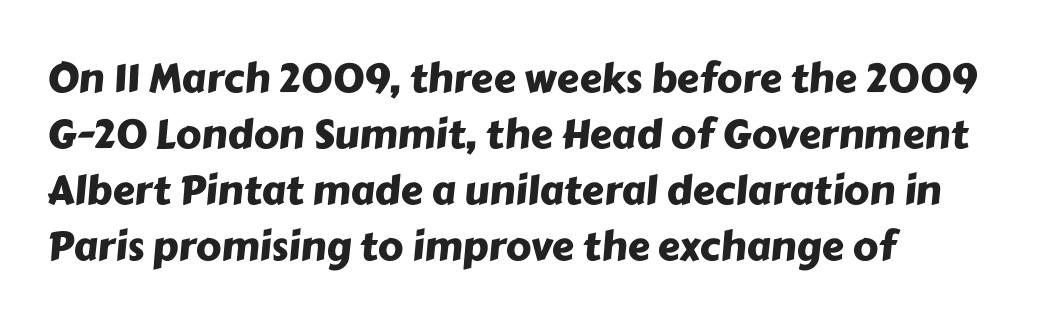
{"serif": "no", "width": "normal", "stroke_contrast": "low", "x_height": "medium", "monospaced": "no", "underline": "no", "align": "left", "line_spacing": "normal", "line_spacing_ratio": 1.4, "letter_spacing": "normal", "letter_spacing_em": 0.0, "glyph_px": 40}
